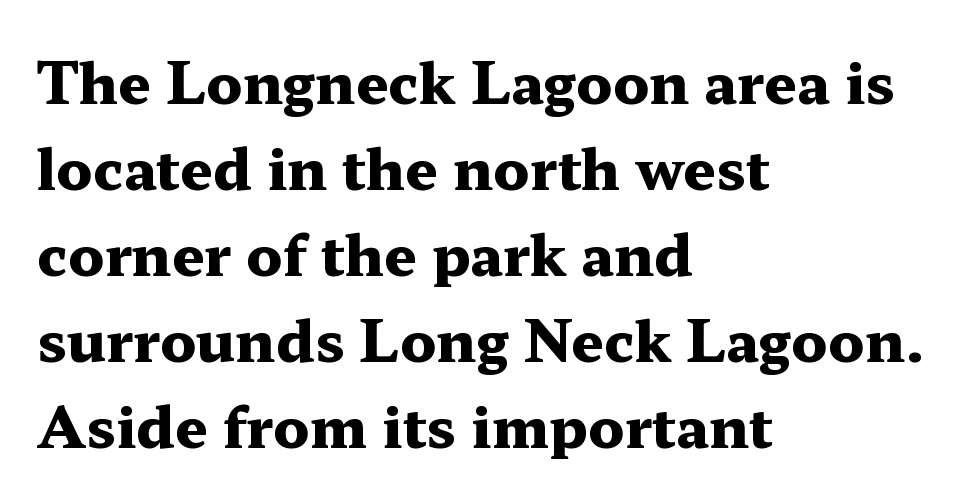
No extra tracking has been applied to these lines. Weight check: bold — yes, fully. The lines sit at an ordinary, default distance from one another. The string is rendered with underlining switched off. Spacing verdict: proportional, widths tailored to each character.
